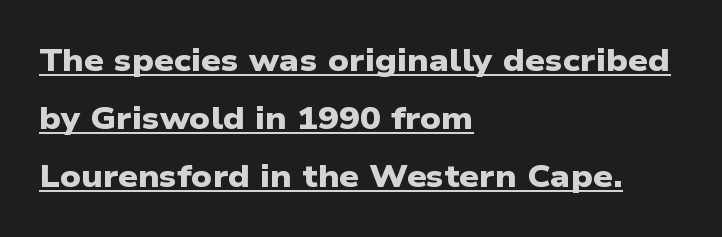
{"serif": "no", "bold": "yes", "weight": "heavy", "width": "wide", "stroke_contrast": "low", "x_height": "medium", "monospaced": "no", "underline": "yes", "align": "left", "line_spacing_ratio": 1.87, "letter_spacing": "normal", "letter_spacing_em": 0.0, "glyph_px": 31}
